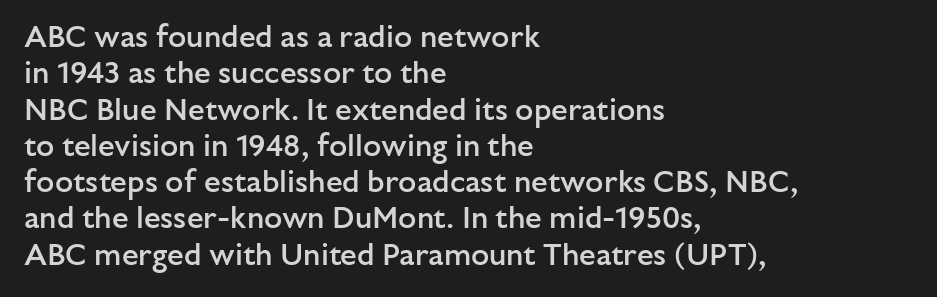
The image shows 30 px semibold sans-serif type, upright; set left-aligned, line spacing 1.21x, normal letter spacing, not underlined; low stroke contrast and a medium x-height.
